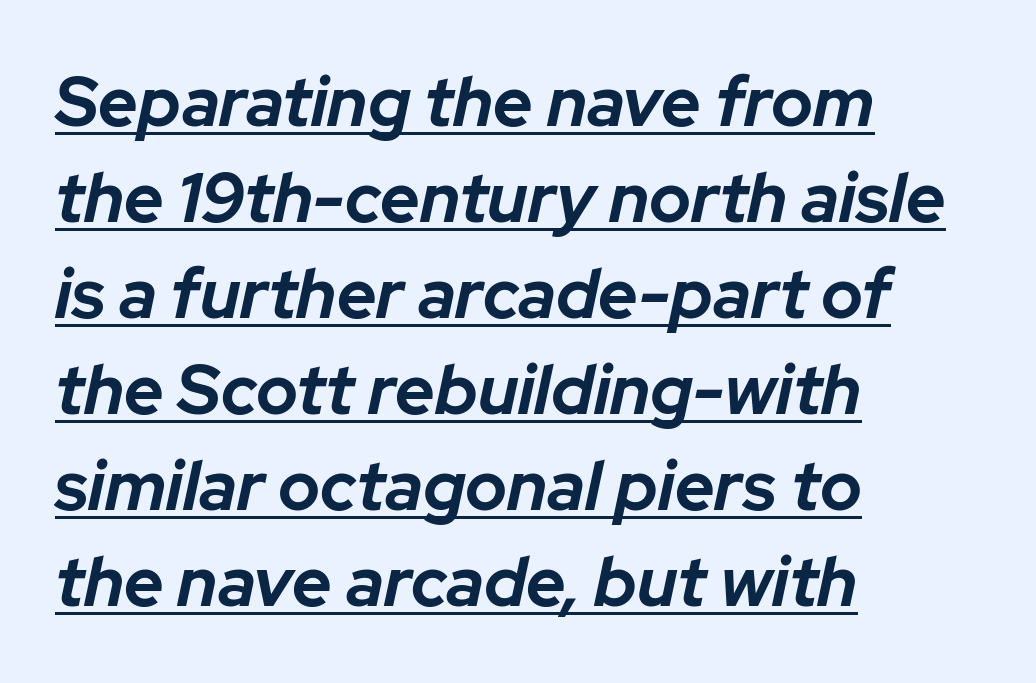
If you drew a ruler down the left edge, every line would touch it. Students, observe: this is what conventionally led text looks like. The face used here is proportionally spaced, like ordinary book or web type. The characters look thick and weighty, a clear bold. Tall strokes in this sample are angled rather than plumb. Each word holds together tightly as a unit, with standard inter-letter gaps.
